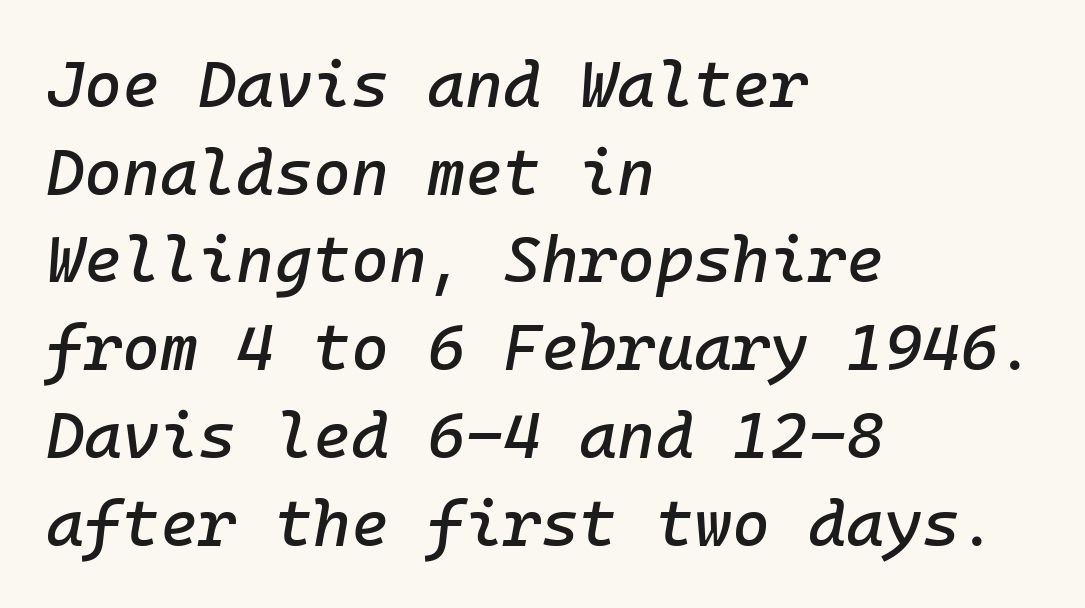
The image shows 65 px text type, italic (leaning right), monospaced; set left-aligned, normal line spacing (1.35x), normal letter spacing, not underlined; low stroke contrast and a medium x-height.
